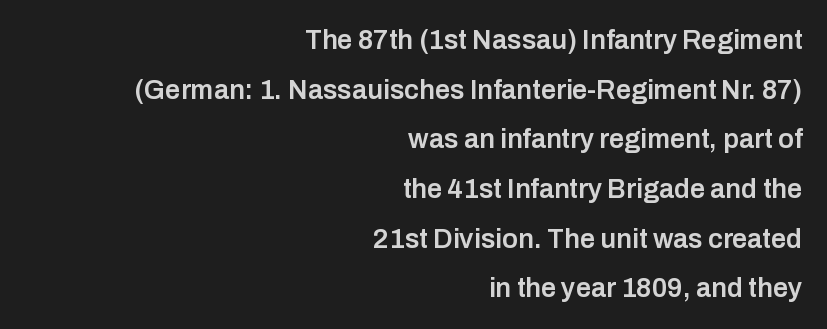
The image shows 27 px text type, upright; set right-aligned, line spacing 1.84x, normal letter spacing, not underlined.
